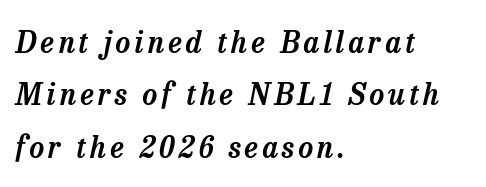
Q: Is the text italic (slanted)? A: Yes, it leans right by about 13 degrees.
Q: Is the typeface a serif or a sans-serif typeface? A: Serif.
Q: Is the text underlined? A: No.
Q: How is the paragraph aligned? A: Left-aligned.
Q: Width (condensed, normal, or wide)? A: Normal.
Q: Stroke contrast? A: Low.
Q: x-height? A: Medium.
Q: Monospaced? A: No.
